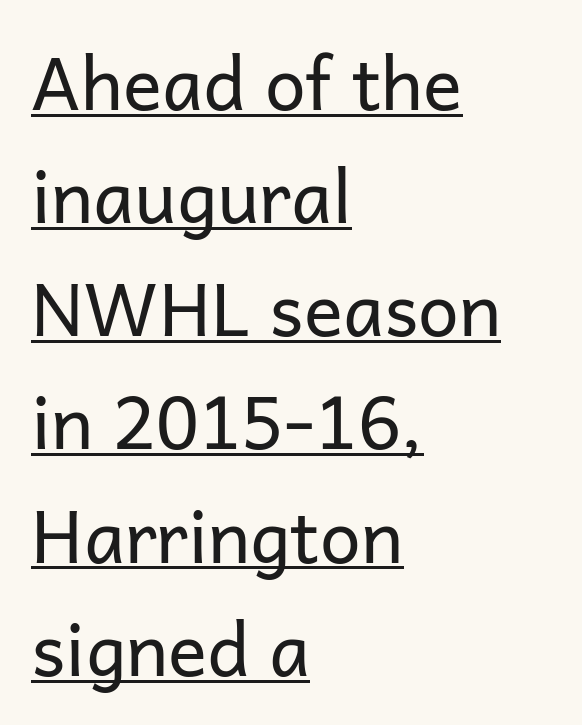
Q: Is the text bold? A: No.
Q: Is the text italic (slanted)? A: No, it is upright.
Q: Is the typeface a serif or a sans-serif typeface? A: Sans-serif.
Q: Is the text underlined? A: Yes.
Q: How is the paragraph aligned? A: Left-aligned.
Q: Is the spacing between letters normal or unusually wide? A: Normal.
Q: Is the spacing between lines tight, normal or loose? A: Normal.
Q: Width (condensed, normal, or wide)? A: Normal.
Q: Stroke contrast? A: Low.
Q: x-height? A: Medium.
Q: Monospaced? A: No.
